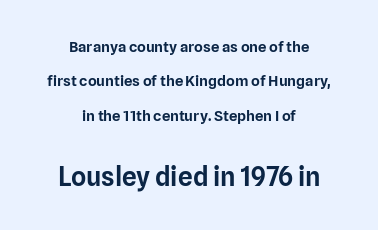
The image shows 26 px text type, upright; set centered, loose line spacing (2.3x), normal letter spacing, not underlined; the second (bottom) block is 1.73x larger.
